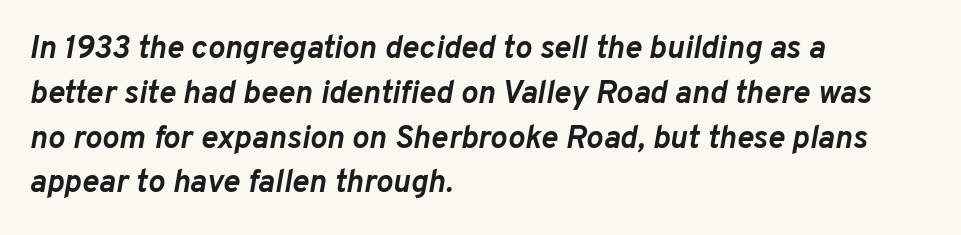
{"italic": "yes", "lean": "right", "slant_degrees": 10, "bold": "yes", "weight": "semibold", "width": "normal", "stroke_contrast": "low", "x_height": "medium", "monospaced": "no", "underline": "no", "align": "left", "line_spacing": "normal", "line_spacing_ratio": 1.4, "letter_spacing": "normal", "letter_spacing_em": 0.0, "glyph_px": 32}
